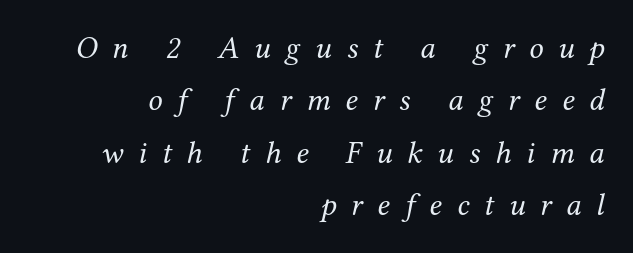
The image shows 32 px regular-weight serif type, italic (leaning right); set right-aligned, normal line spacing (1.64x), unusually wide letter spacing (+0.46 em), not underlined; medium stroke contrast and a medium x-height.
